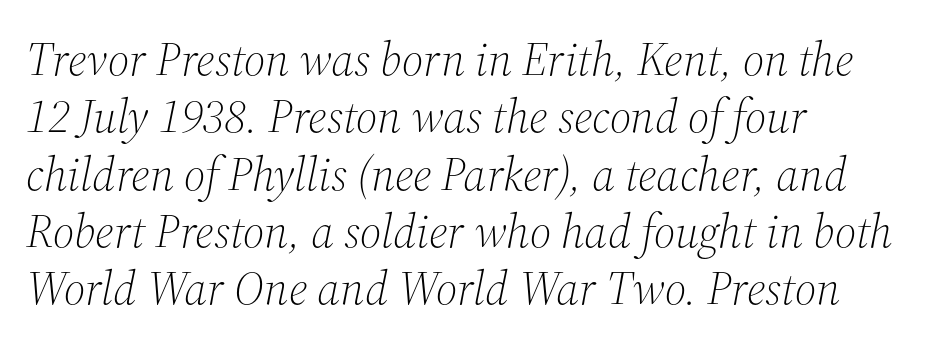
Q: Is the text bold? A: No.
Q: Is the text italic (slanted)? A: Yes, it leans right by about 12 degrees.
Q: Is the typeface a serif or a sans-serif typeface? A: Serif.
Q: Is the text underlined? A: No.
Q: How is the paragraph aligned? A: Left-aligned.
Q: Is the spacing between letters normal or unusually wide? A: Normal.
Q: Width (condensed, normal, or wide)? A: Normal.
Q: Stroke contrast? A: Medium.
Q: x-height? A: Medium.
Q: Monospaced? A: No.
